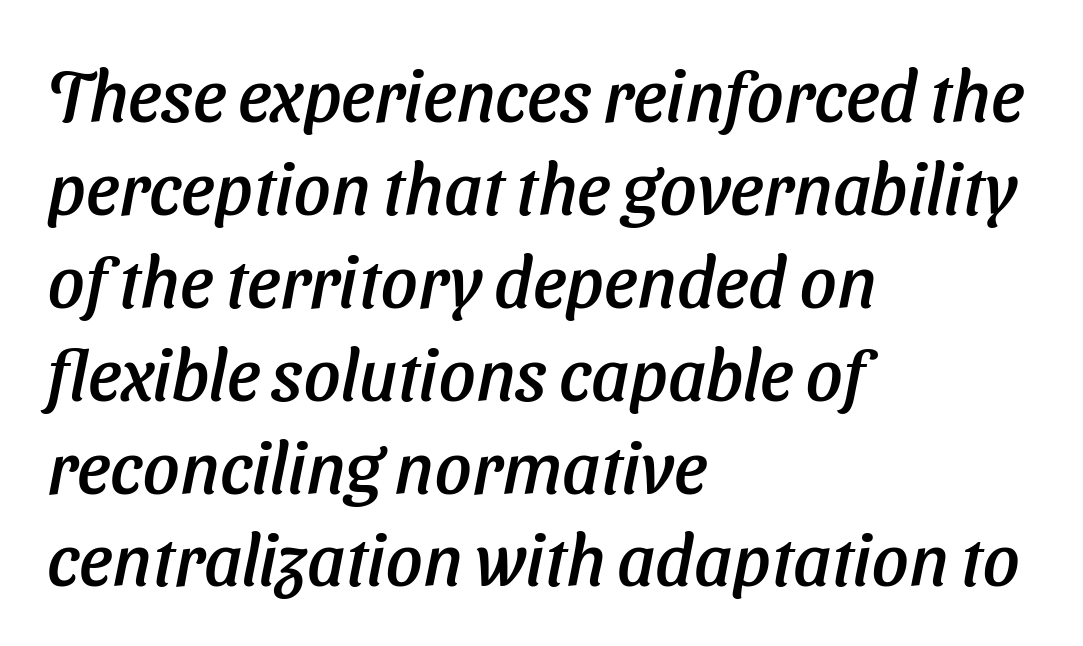
The image shows 72 px text type, italic (leaning right); set left-aligned, normal line spacing (1.29x), normal letter spacing, not underlined; low stroke contrast and a medium x-height.
